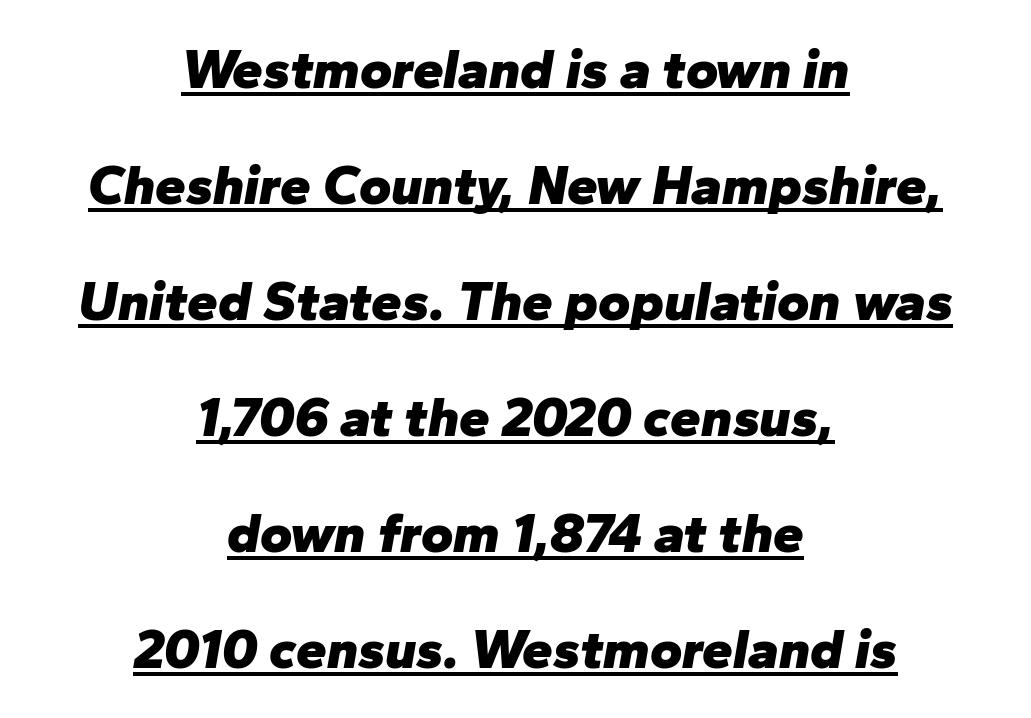
{"italic": "yes", "lean": "right", "slant_degrees": 10, "bold": "yes", "weight": "heavy", "width": "normal", "stroke_contrast": "low", "x_height": "medium", "monospaced": "no", "underline": "yes", "align": "center", "line_spacing": "loose", "line_spacing_ratio": 2.11, "letter_spacing": "normal", "letter_spacing_em": 0.0, "glyph_px": 55}
